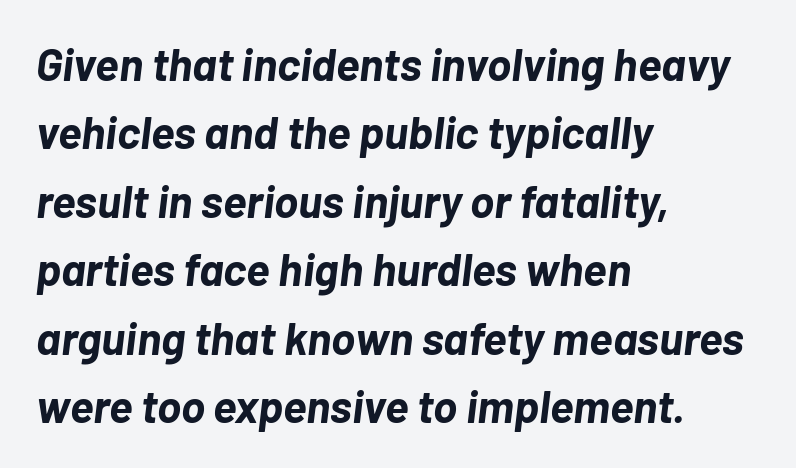
Q: Is the text bold? A: Yes.
Q: Is the text italic (slanted)? A: Yes, it leans right by about 7 degrees.
Q: Is the text underlined? A: No.
Q: How is the paragraph aligned? A: Left-aligned.
Q: Is the spacing between letters normal or unusually wide? A: Normal.
Q: Is the spacing between lines tight, normal or loose? A: Normal.
Q: Width (condensed, normal, or wide)? A: Normal.
Q: Stroke contrast? A: Low.
Q: x-height? A: Medium.
Q: Monospaced? A: No.
